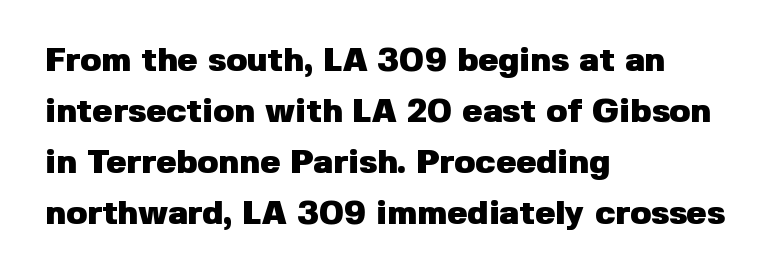
{"serif": "no", "italic": "no", "bold": "yes", "weight": "heavy", "width": "normal", "stroke_contrast": "low", "x_height": "medium", "monospaced": "no", "underline": "no", "align": "left", "line_spacing": "normal", "line_spacing_ratio": 1.5, "letter_spacing": "normal", "letter_spacing_em": 0.0, "glyph_px": 34}
